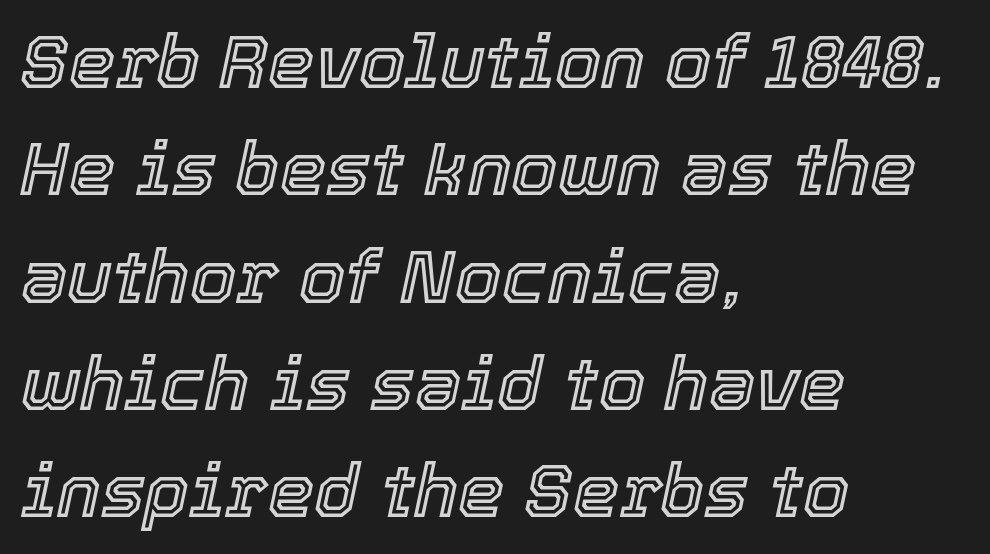
The gap between lines stays unmarked. A typesetter would call this proportional, since set widths differ per character. Vertical spacing — default. Casual observation: everything's shoved over to the left. Does extra space separate the letters? No, they use regular spacing.
